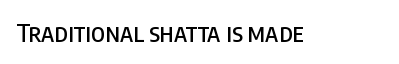
Q: Is the text italic (slanted)? A: No, it is upright.
Q: Is the text underlined? A: No.
Q: Is the spacing between letters normal or unusually wide? A: Normal.
